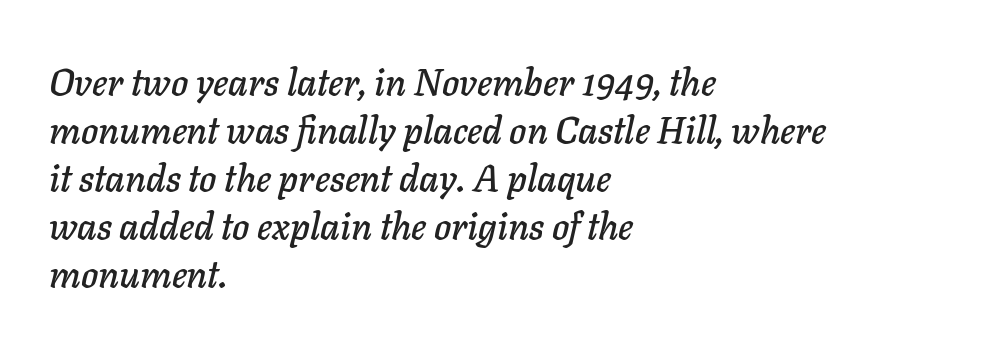
The image shows 37 px text type, italic (leaning right); set left-aligned, normal line spacing (1.3x), normal letter spacing, not underlined; low stroke contrast and a medium x-height.
